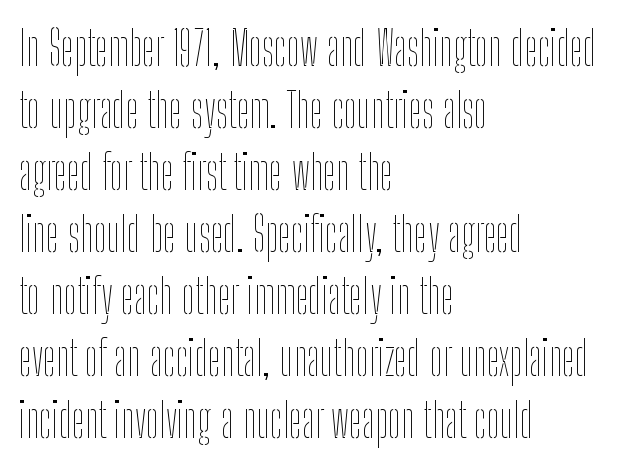
{"italic": "no", "bold": "no", "weight": "thin", "width": "condensed", "stroke_contrast": "low", "x_height": "medium", "monospaced": "no", "underline": "no", "align": "left", "line_spacing": "normal", "line_spacing_ratio": 1.32, "letter_spacing": "normal", "letter_spacing_em": 0.0, "glyph_px": 47}
